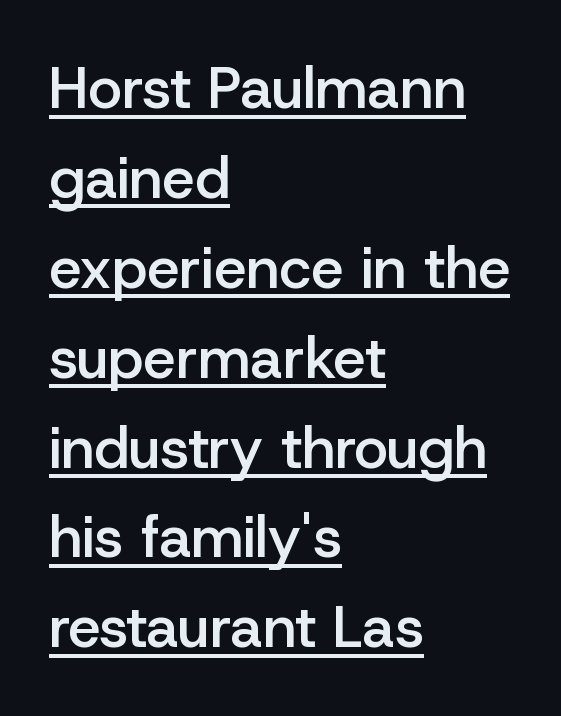
Q: Is the text bold? A: Semi-bold.
Q: Is the text italic (slanted)? A: No, it is upright.
Q: Is the typeface a serif or a sans-serif typeface? A: Sans-serif.
Q: Is the text underlined? A: Yes.
Q: How is the paragraph aligned? A: Left-aligned.
Q: Is the spacing between letters normal or unusually wide? A: Normal.
Q: Is the spacing between lines tight, normal or loose? A: Normal.
Q: Width (condensed, normal, or wide)? A: Normal.
Q: Stroke contrast? A: Low.
Q: x-height? A: Medium.
Q: Monospaced? A: No.
